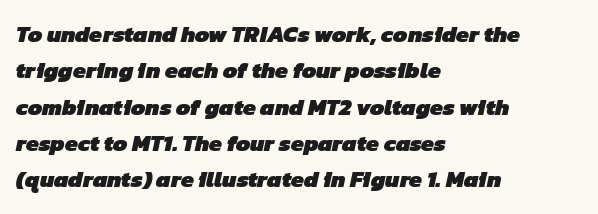
{"bold": "yes", "underline": "no", "align": "left", "line_spacing": "normal", "line_spacing_ratio": 1.58, "letter_spacing": "normal", "letter_spacing_em": 0.0, "glyph_px": 23}
